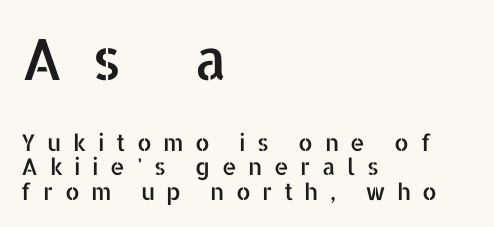
Q: Is the text italic (slanted)? A: No, it is upright.
Q: Is the typeface a serif or a sans-serif typeface? A: Sans-serif.
Q: Is the text underlined? A: No.
Q: How is the paragraph aligned? A: Left-aligned.
Q: Is the spacing between letters normal or unusually wide? A: Unusually wide.
Q: Is the spacing between lines tight, normal or loose? A: Tight.
Q: Which block of text is set in a larger size, the first (top) or the second (bottom)? A: The first (top) one.
Q: Width (condensed, normal, or wide)? A: Normal.
Q: Stroke contrast? A: Low.
Q: x-height? A: Medium.
Q: Monospaced? A: No.
